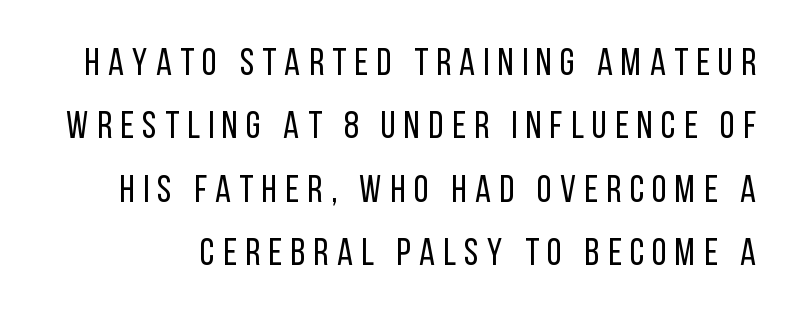
Unlike a traditional serif, this face leaves its strokes unadorned. Note the varied advance widths — an 'i' is clearly narrower than an 'm'. If you drew a line through each stem, it would be perfectly vertical. The horizontal fit of the characters is loose and conspicuously gappy. The typeface has the unassuming heft of standard copy or less. The string is rendered with underlining switched off.
